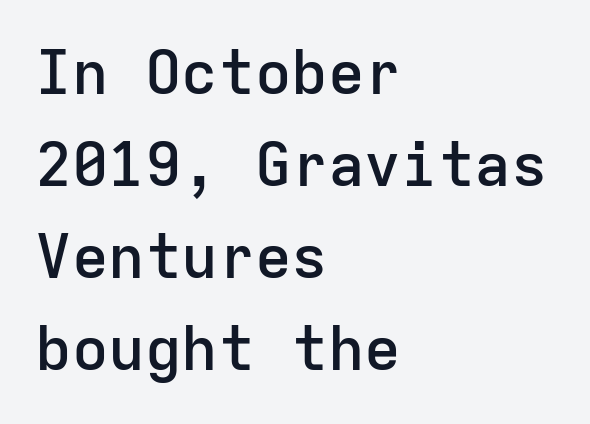
Q: Is the text bold? A: Semi-bold.
Q: Is the text italic (slanted)? A: No, it is upright.
Q: Is the typeface a serif or a sans-serif typeface? A: Sans-serif.
Q: Is the text underlined? A: No.
Q: How is the paragraph aligned? A: Left-aligned.
Q: Is the spacing between letters normal or unusually wide? A: Normal.
Q: Is the spacing between lines tight, normal or loose? A: Normal.
Q: Width (condensed, normal, or wide)? A: Normal.
Q: Stroke contrast? A: Low.
Q: x-height? A: Medium.
Q: Monospaced? A: Yes.
